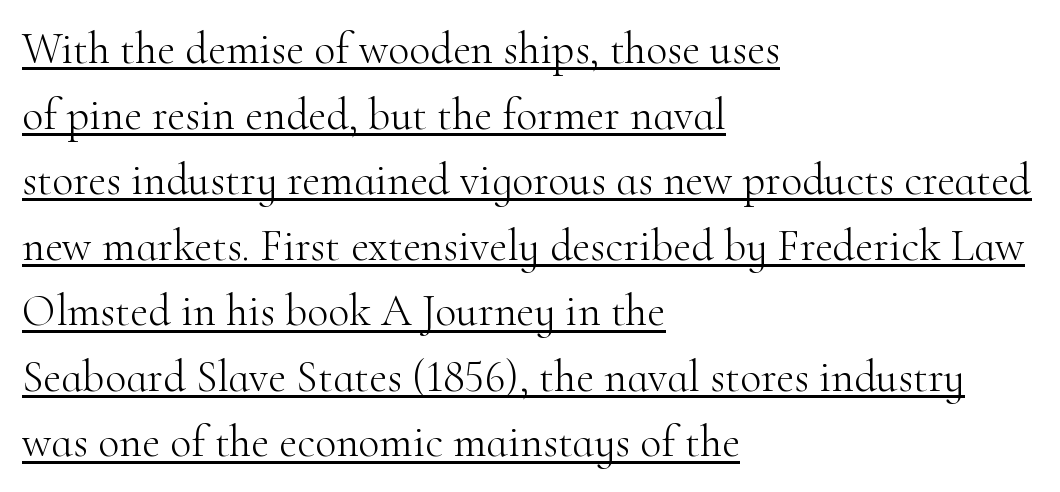
You could call the tracking neutral — neither tight nor loose. Is there any slant? The stems are plumb. Leading matches the norm, producing a regular column. Teacher's note: observe the even left margin — that is flush-left alignment. A typographer would call this underscored text.
